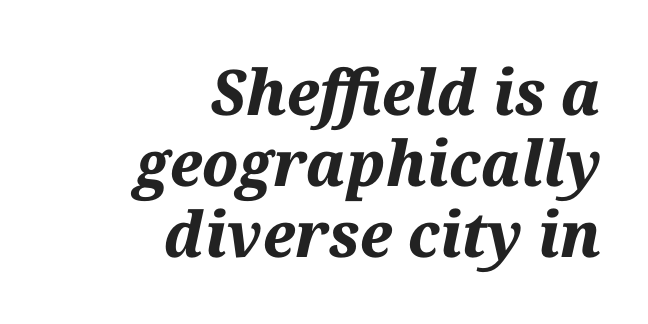
Q: Is the text bold? A: Yes.
Q: Is the text italic (slanted)? A: Yes, it leans right by about 12 degrees.
Q: Is the text underlined? A: No.
Q: How is the paragraph aligned? A: Right-aligned.
Q: Is the spacing between letters normal or unusually wide? A: Normal.
Q: Is the spacing between lines tight, normal or loose? A: Tight.
Q: Width (condensed, normal, or wide)? A: Normal.
Q: Stroke contrast? A: Medium.
Q: x-height? A: Medium.
Q: Monospaced? A: No.
